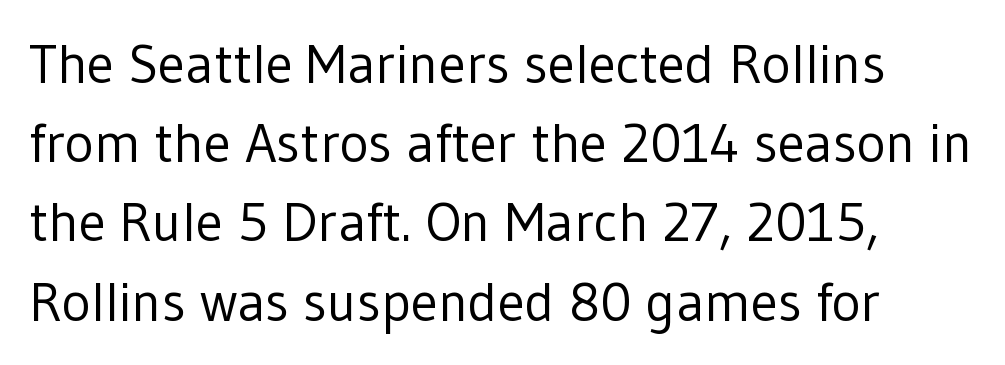
Q: Is the text bold? A: No.
Q: Is the text italic (slanted)? A: No, it is upright.
Q: Is the typeface a serif or a sans-serif typeface? A: Sans-serif.
Q: Is the text underlined? A: No.
Q: How is the paragraph aligned? A: Left-aligned.
Q: Is the spacing between letters normal or unusually wide? A: Normal.
Q: Is the spacing between lines tight, normal or loose? A: Normal.
Q: Width (condensed, normal, or wide)? A: Normal.
Q: Stroke contrast? A: Low.
Q: x-height? A: Medium.
Q: Monospaced? A: No.
